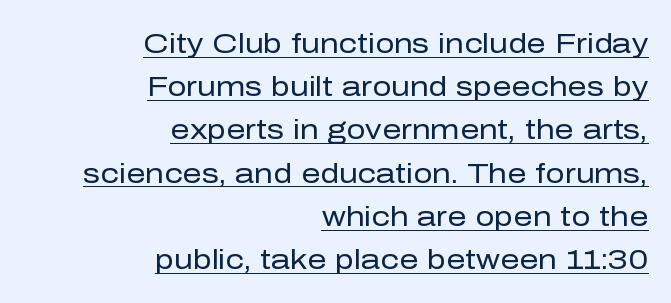
{"italic": "no", "bold": "no", "underline": "yes", "align": "right", "line_spacing": "normal", "line_spacing_ratio": 1.6, "letter_spacing": "normal", "letter_spacing_em": 0.0, "glyph_px": 27}
